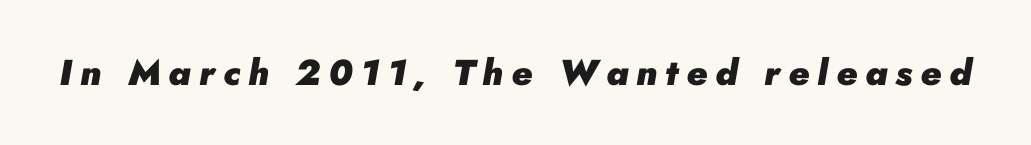
The horizontal fit of the characters is loose and conspicuously gappy. Quick note: underline off. The characters look thick and weighty, a clear bold. The passage shown is typed in a proportional face where columns would drift.
